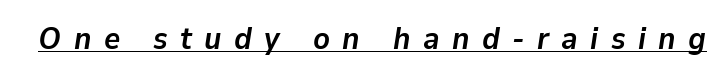
{"italic": "yes", "lean": "right", "slant_degrees": 9, "bold": "yes", "weight": "semibold", "width": "normal", "stroke_contrast": "low", "x_height": "medium", "monospaced": "no", "underline": "yes", "letter_spacing": "wide", "letter_spacing_em": 0.4, "glyph_px": 31}
